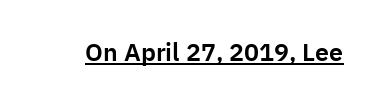
You can tell it's not italic because the verticals are truly vertical. Honestly, the letter spacing is just normal — you wouldn't notice it. Students, observe the line beneath the letters — that is underlining.
